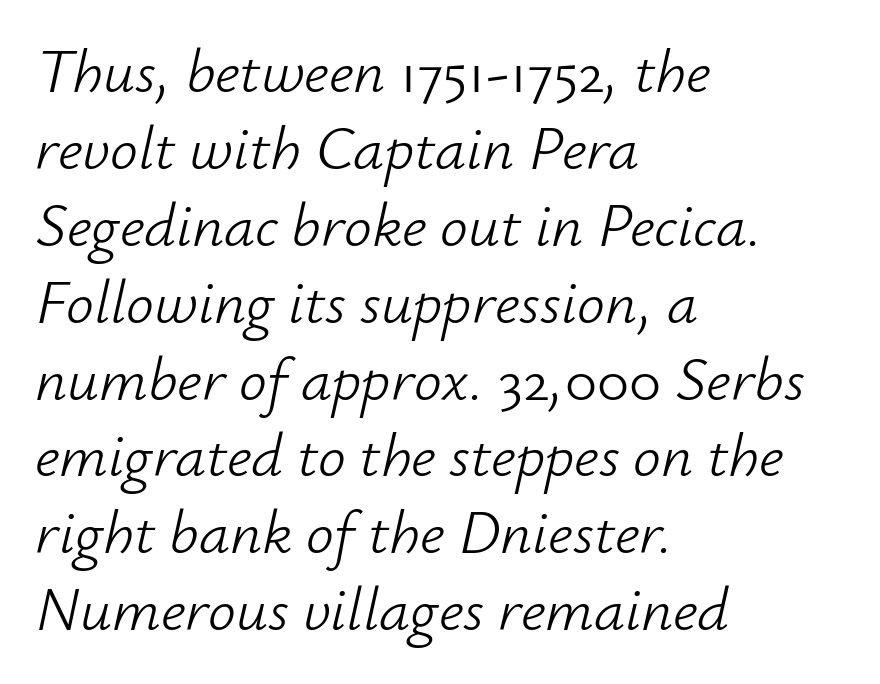
Compared with ordinary roman type, these characters are visibly tilted. Descenders hang freely into open space. Leftover space on each line is placed entirely after the last word. Here the glyphs are tracked normally, forming tight word shapes. The face used here is proportionally spaced, like ordinary book or web type. Vertical stems look standard width or narrower in stroke.
